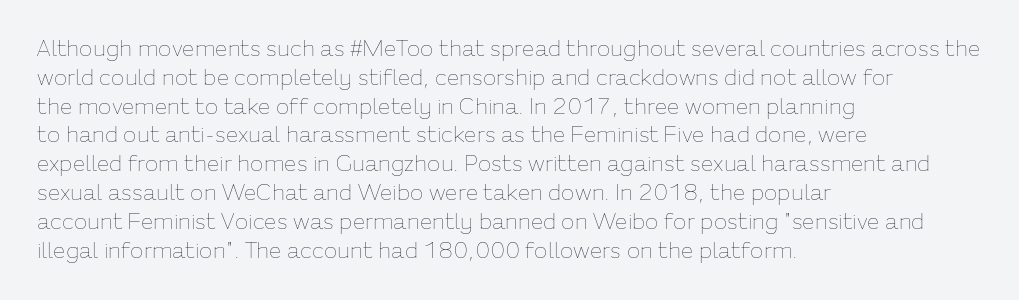
No extra ink here — the face is not bold. The ragged edge is on the right, which tells us the setting is flush left. Decoration check: the copy has no underline. Between one letter and the next there's only the usual sliver of space. No italicization has been applied; the sample stays upright. Successive baselines arrive at the customary interval.
